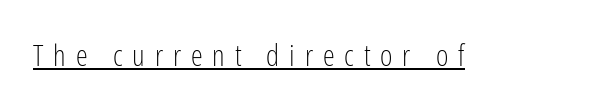
In terms of letterform style, serifs are entirely absent. This rendering features underlined lettering. Varying glyph widths throughout — classic text-font behaviour. The letters stand upright; this is a roman face. Weight: not bold — regular or lighter. Spacing between characters has been opened up far beyond the box default.
